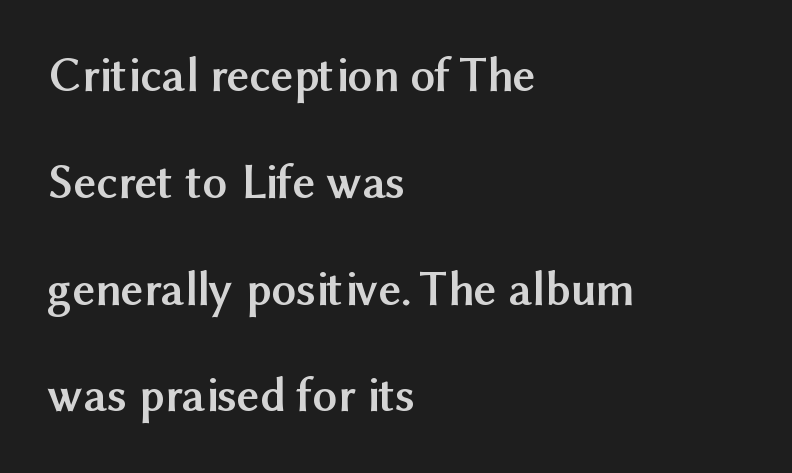
The image shows 49 px semibold sans-serif type, upright; set left-aligned, loose line spacing (2.18x), normal letter spacing, not underlined; medium stroke contrast and a medium x-height.
